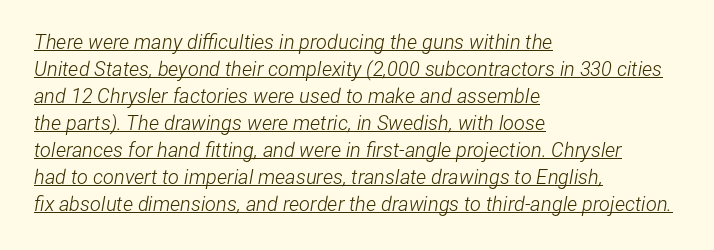
Q: Is the text bold? A: No.
Q: Is the text italic (slanted)? A: Yes, it leans right by about 12 degrees.
Q: Is the text underlined? A: Yes.
Q: How is the paragraph aligned? A: Left-aligned.
Q: Is the spacing between letters normal or unusually wide? A: Normal.
Q: Is the spacing between lines tight, normal or loose? A: Normal.
